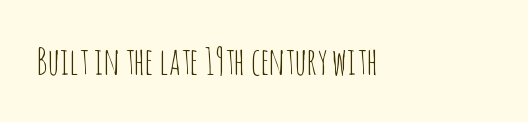
Q: Is the text bold? A: No.
Q: Is the text italic (slanted)? A: No, it is upright.
Q: Is the typeface a serif or a sans-serif typeface? A: Sans-serif.
Q: Is the text underlined? A: No.
Q: Is the spacing between letters normal or unusually wide? A: Normal.
Q: Width (condensed, normal, or wide)? A: Condensed.
Q: Stroke contrast? A: Low.
Q: x-height? A: Large.
Q: Monospaced? A: No.
